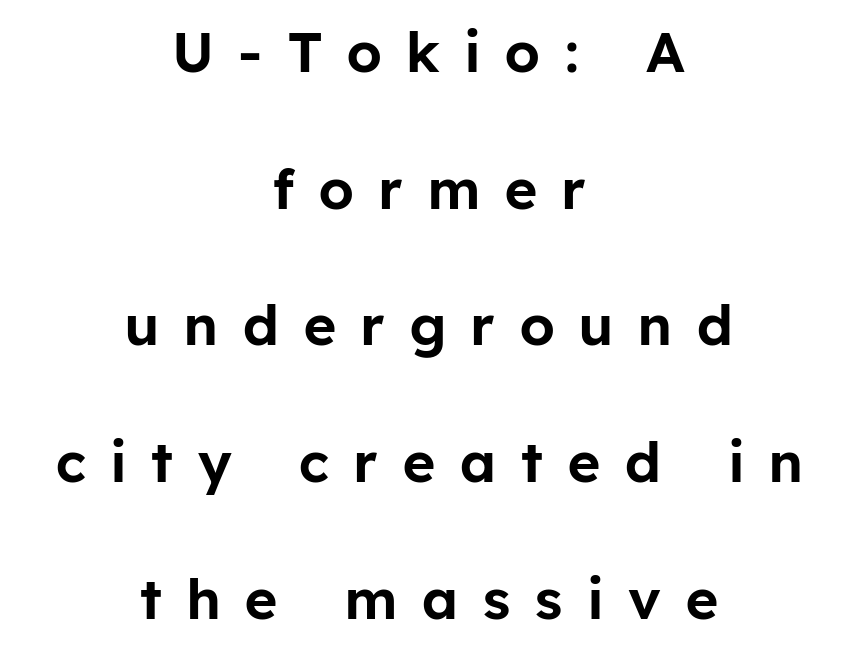
The whitespace from short lines is split evenly between both sides. Quick note: interline space is abundant. The foot of each line stays bare and open. What kind of face is this? One without serifs — a sans. You could not count columns in this text — the font is proportionally spaced. This is roman type, the default non-slanted kind.
